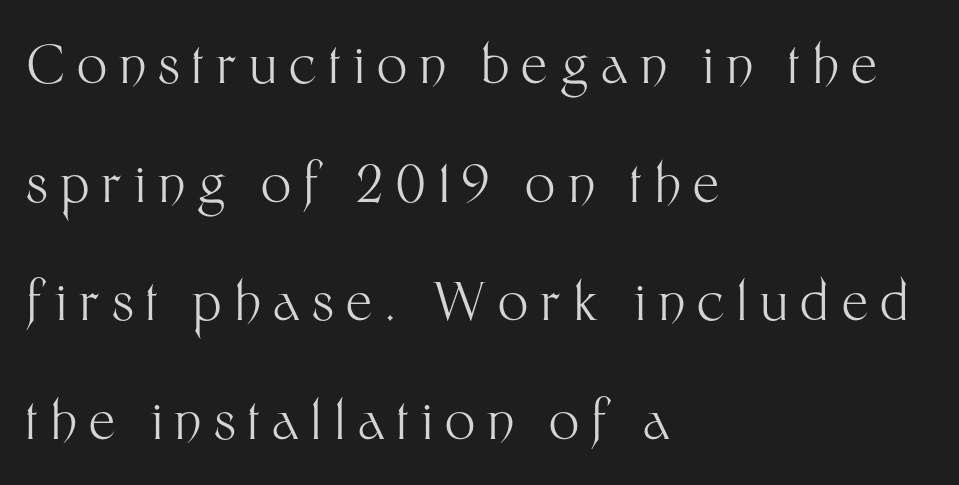
Q: Is the text bold? A: No.
Q: Is the text italic (slanted)? A: No, it is upright.
Q: Is the typeface a serif or a sans-serif typeface? A: Sans-serif.
Q: Is the text underlined? A: No.
Q: How is the paragraph aligned? A: Left-aligned.
Q: Is the spacing between letters normal or unusually wide? A: Unusually wide.
Q: Is the spacing between lines tight, normal or loose? A: Loose.
Q: Width (condensed, normal, or wide)? A: Normal.
Q: Stroke contrast? A: Medium.
Q: x-height? A: Medium.
Q: Monospaced? A: No.
